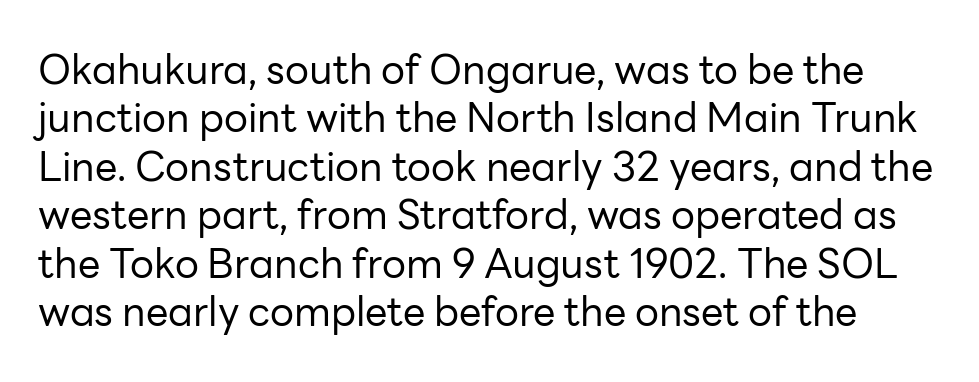
The passage shown is not underscored anywhere. The rendering keeps characters at their native spacing. The letters stand upright; this is a roman face. Font category for this specimen: sans-serif. Is this a fixed-width face? No — the glyphs have proportional, varying widths. Bold? No — there's no thickening of the strokes.
